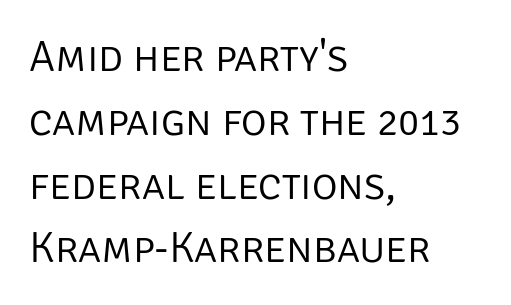
Look at the tracking — it's just the regular setting, nothing added. Character widths vary here, with narrow letters taking less room than wide ones. Nope, no serifs anywhere on these letters. Decoration check: the copy has no underline. In terms of leading, this rendering sits right in the middle.
